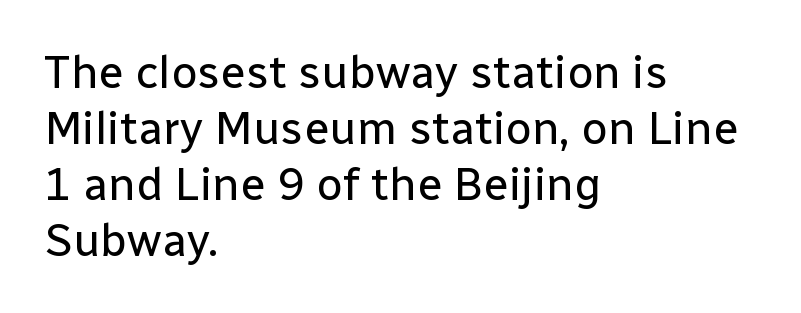
In terms of posture, this sample is upright. The font is comparable to plain body text, perhaps lighter. Nothing sits at the stroke ends, so this counts as sans-serif. Does the copy run flush right? No — it runs flush left.
